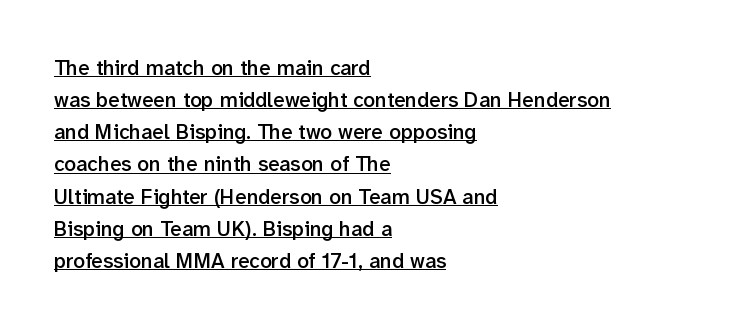
{"italic": "no", "bold": "semi", "underline": "yes", "align": "left", "line_spacing": "normal", "line_spacing_ratio": 1.53, "letter_spacing": "normal", "letter_spacing_em": 0.0, "glyph_px": 21}
